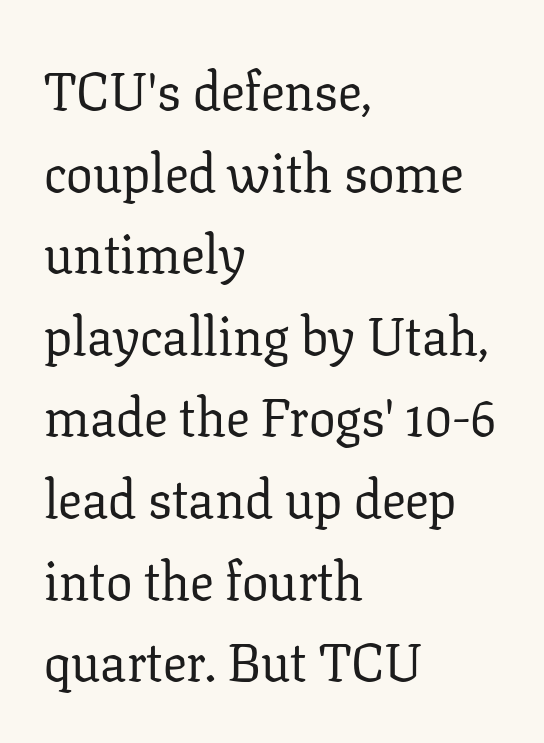
Q: Is the text bold? A: No.
Q: Is the text italic (slanted)? A: No, it is upright.
Q: Is the typeface a serif or a sans-serif typeface? A: Serif.
Q: Is the text underlined? A: No.
Q: How is the paragraph aligned? A: Left-aligned.
Q: Is the spacing between letters normal or unusually wide? A: Normal.
Q: Is the spacing between lines tight, normal or loose? A: Normal.
Q: Width (condensed, normal, or wide)? A: Normal.
Q: Stroke contrast? A: Low.
Q: x-height? A: Medium.
Q: Monospaced? A: No.
